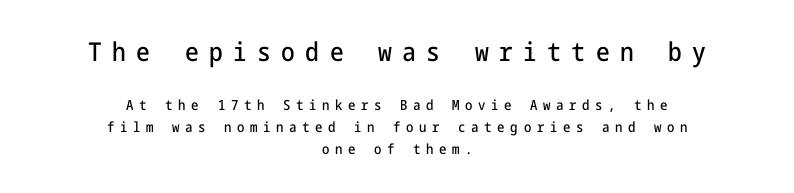
The emphasis by scale lands on block number one, above. The letters are spread apart with noticeably loose tracking. The strip under each line holds only bare page. A typesetter would mark this as roman, not italic. The paragraph shown floats in the horizontal middle. Leading matches the norm, producing a regular column.
